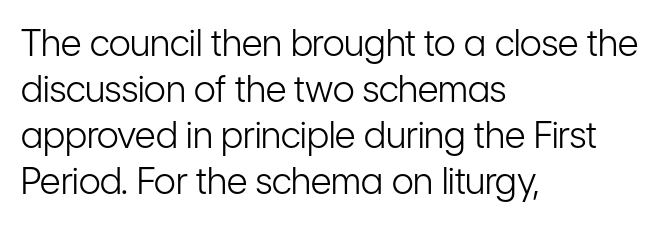
{"serif": "no", "italic": "no", "bold": "no", "weight": "light", "width": "condensed", "stroke_contrast": "low", "x_height": "medium", "monospaced": "no", "underline": "no", "align": "left", "line_spacing": "normal", "line_spacing_ratio": 1.28, "letter_spacing": "normal", "letter_spacing_em": 0.0, "glyph_px": 36}
